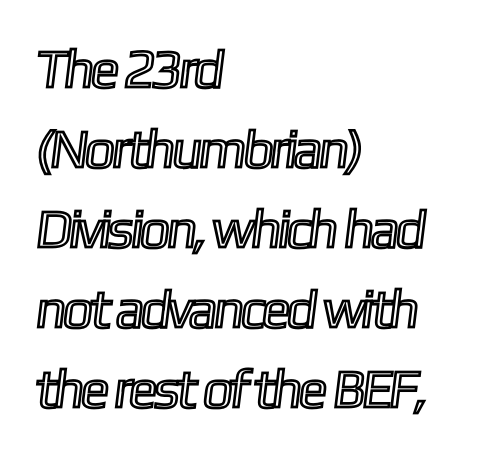
Q: Is the text underlined? A: No.
Q: How is the paragraph aligned? A: Left-aligned.
Q: Is the spacing between letters normal or unusually wide? A: Normal.
Q: Is the spacing between lines tight, normal or loose? A: Normal.
Q: Width (condensed, normal, or wide)? A: Condensed.
Q: x-height? A: Medium.
Q: Monospaced? A: No.
